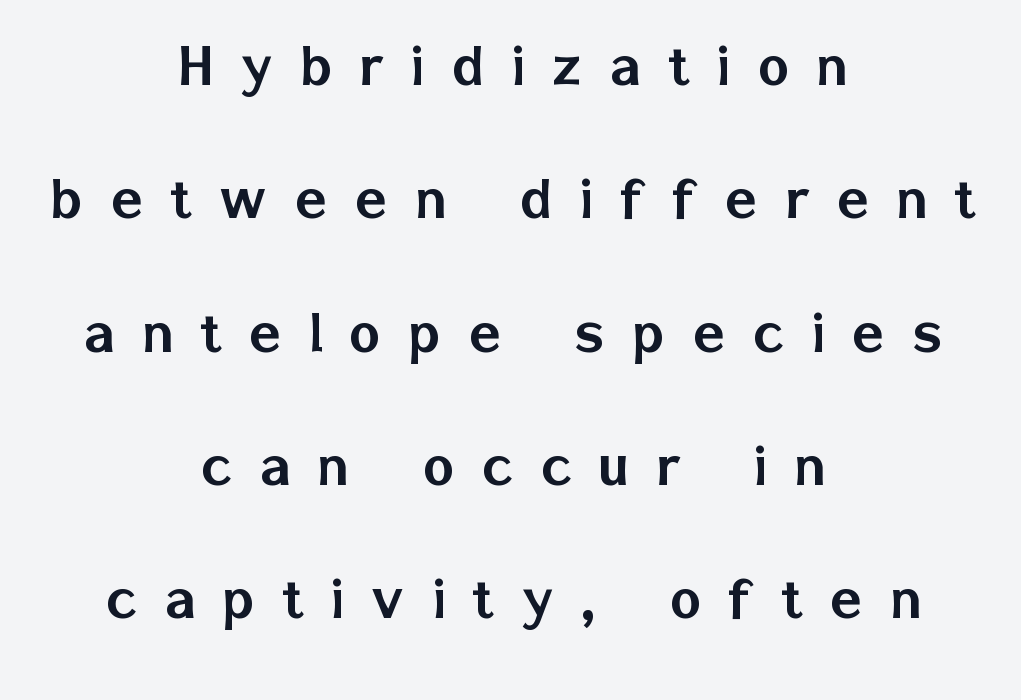
Visually the block forms a symmetrical silhouette, jagged on both flanks. You could fit nearly another row in the gap between these rows. Posture: straight, roman, zero tilt. A sans-serif font was chosen for this passage.
